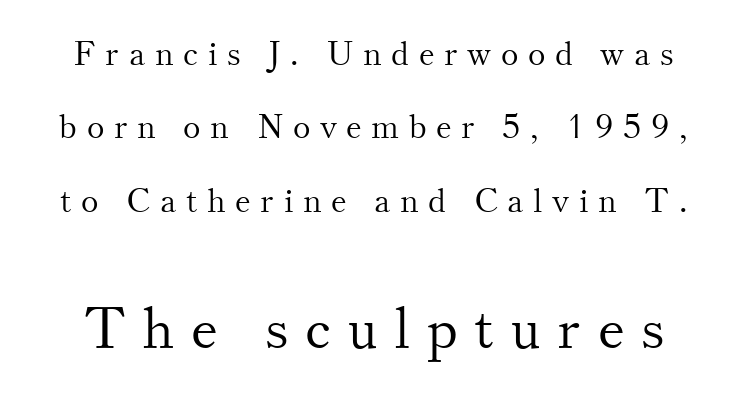
The image shows 57 px light serif type, upright; set loose line spacing (2.22x), unusually wide letter spacing (+0.29 em), not underlined; the second (bottom) block is 1.73x larger; medium stroke contrast and a small x-height.
